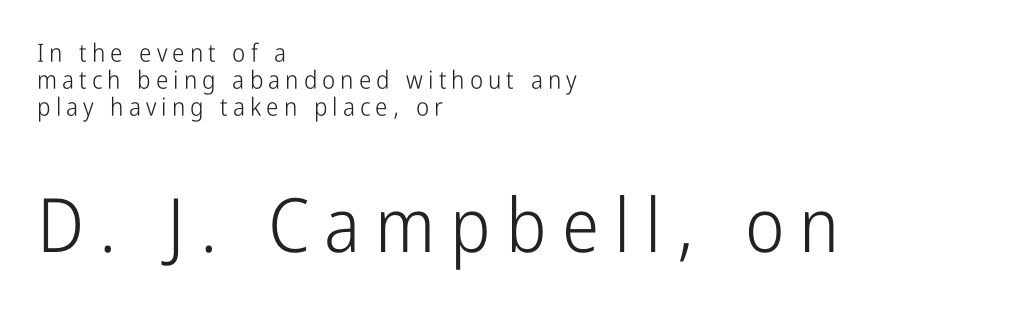
The image shows 75 px light, condensed sans-serif type, upright; set left-aligned, tight line spacing (1.08x), unusually wide letter spacing (+0.2 em), not underlined; the second (bottom) block is 3.0x larger; low stroke contrast and a medium x-height.
